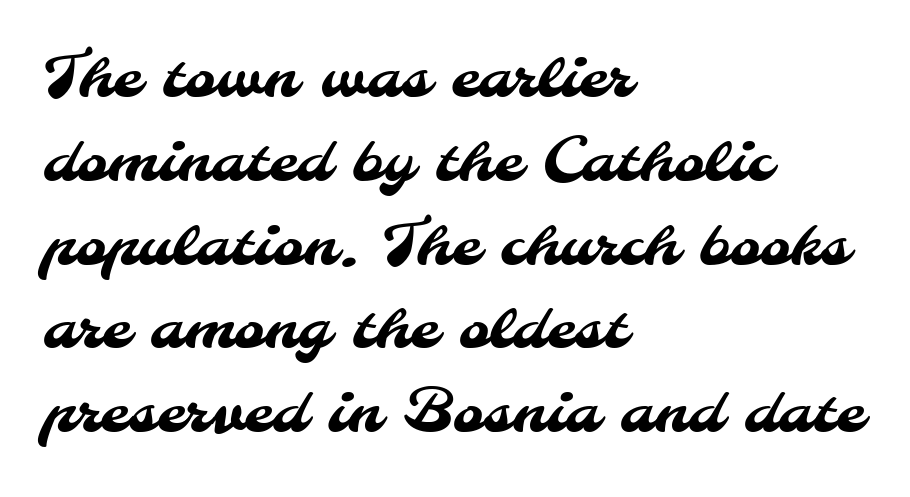
Caption: standard tracking, unaltered. You could not count columns in this text — the font is proportionally spaced. A classic flush-left, rag-right setting is used for this passage. The typeface chosen for these lines omits serifs.
